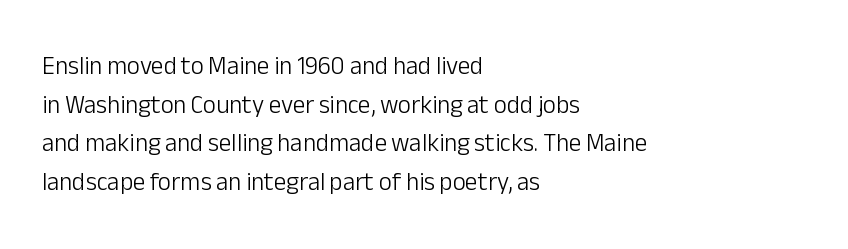
Q: Is the text bold? A: No.
Q: Is the text italic (slanted)? A: No, it is upright.
Q: Is the text underlined? A: No.
Q: How is the paragraph aligned? A: Left-aligned.
Q: Is the spacing between letters normal or unusually wide? A: Normal.
Q: Is the spacing between lines tight, normal or loose? A: Normal.
